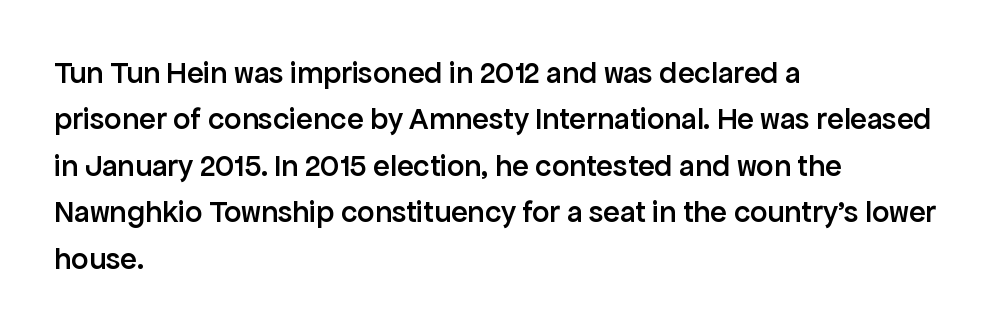
{"serif": "no", "italic": "no", "bold": "semi", "weight": "semibold", "width": "normal", "stroke_contrast": "low", "x_height": "medium", "monospaced": "no", "underline": "no", "align": "left", "line_spacing": "normal", "line_spacing_ratio": 1.5, "letter_spacing": "normal", "letter_spacing_em": 0.0, "glyph_px": 31}
